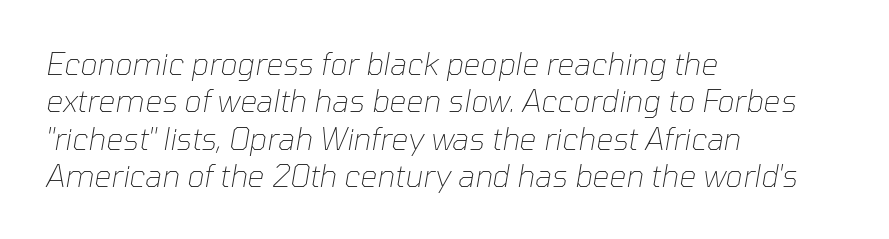
Line spacing here is normal. Which margin do the lines hug? The left one — the right edge is uneven. Descenders are the only things crossing below the line. These lines were composed using italics. The gaps between neighbouring characters are ordinary and unremarkable.
